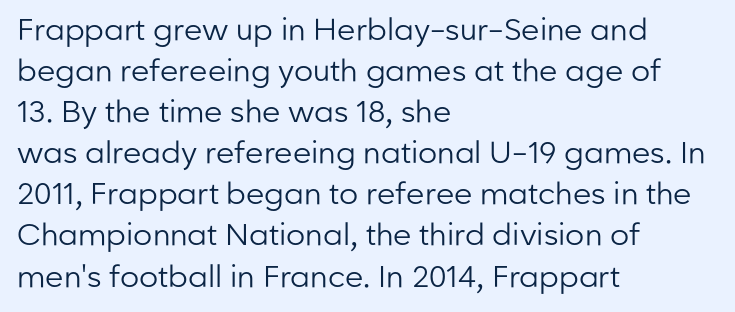
{"serif": "no", "italic": "no", "bold": "no", "weight": "regular", "width": "normal", "stroke_contrast": "low", "x_height": "medium", "monospaced": "no", "underline": "no", "align": "left", "line_spacing": "normal", "line_spacing_ratio": 1.37, "letter_spacing": "normal", "letter_spacing_em": 0.0, "glyph_px": 30}
